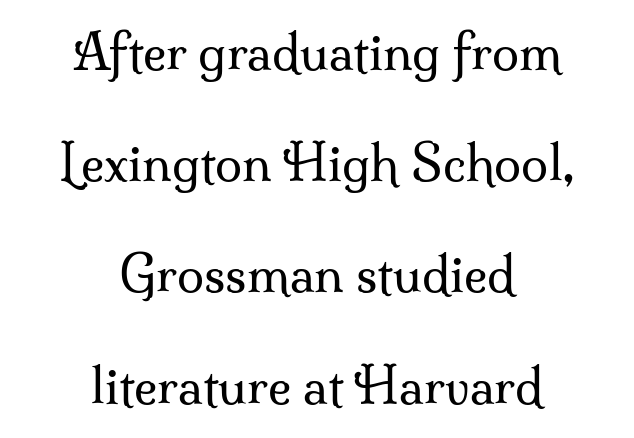
{"serif": "yes", "italic": "no", "bold": "no", "weight": "regular", "width": "normal", "stroke_contrast": "medium", "x_height": "small", "monospaced": "no", "underline": "no", "align": "center", "line_spacing": "loose", "line_spacing_ratio": 2.27, "letter_spacing": "normal", "letter_spacing_em": 0.0, "glyph_px": 49}
